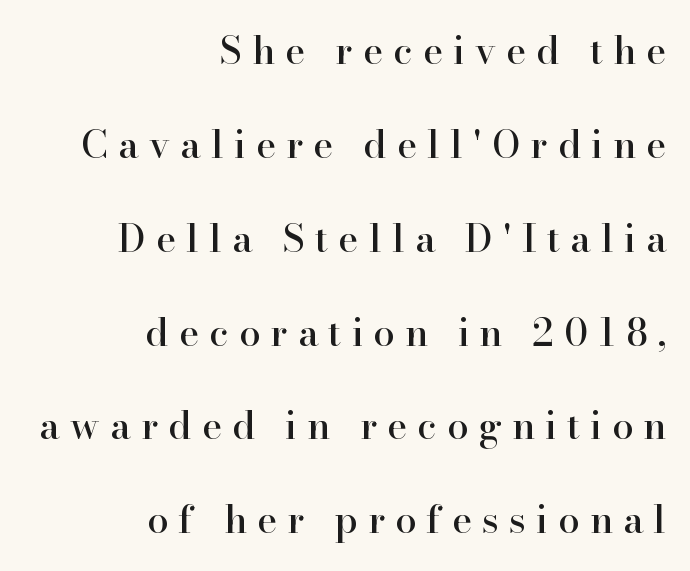
The image shows 38 px serif type, upright; set right-aligned, loose line spacing (2.47x), unusually wide letter spacing (+0.27 em), not underlined; high stroke contrast and a small x-height.
